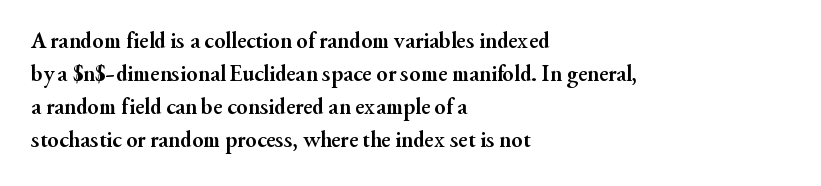
{"italic": "no", "bold": "yes", "underline": "no", "align": "left", "line_spacing": "normal", "line_spacing_ratio": 1.44, "letter_spacing": "normal", "letter_spacing_em": 0.0, "glyph_px": 23}
